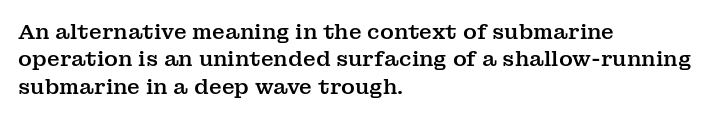
Q: Is the text italic (slanted)? A: No, it is upright.
Q: Is the text underlined? A: No.
Q: How is the paragraph aligned? A: Left-aligned.
Q: Is the spacing between letters normal or unusually wide? A: Normal.
Q: Is the spacing between lines tight, normal or loose? A: Normal.
